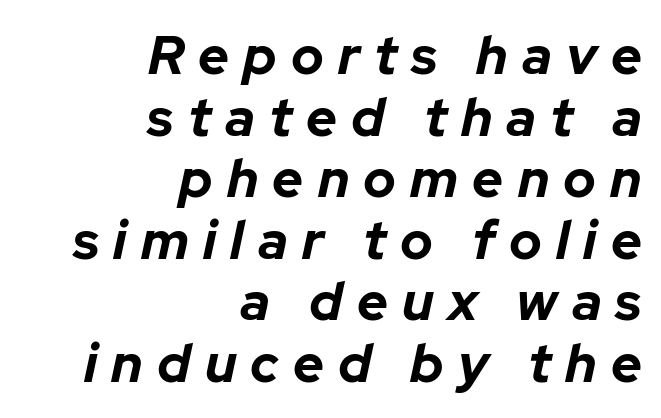
The line-height multiplier appears low, near solid setting. You'd pick this weight for a headline — it's a proper bold. Do the characters align in a grid? No, the font is proportional. Tracking here is generous; glyphs stand well apart from one another.
